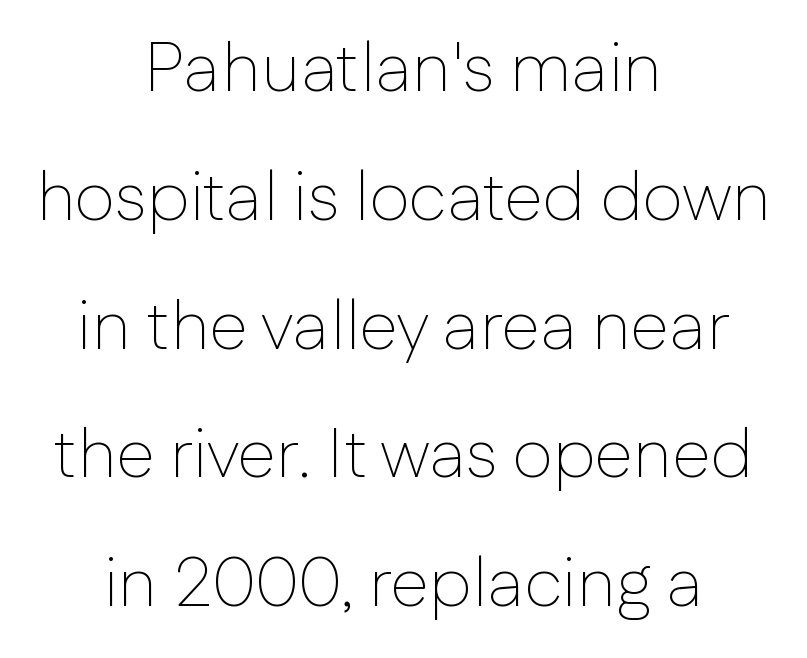
The passage shown is typed in a proportional face where columns would drift. In terms of letterspacing, this is plain default setting. The font is comparable to plain body text, perhaps lighter. Tall strokes in this sample are plumb rather than angled.
